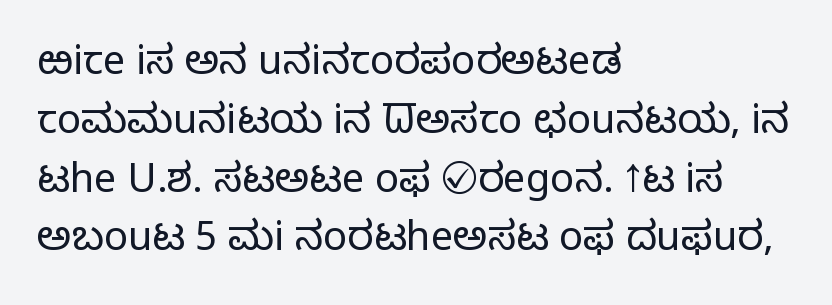
The image shows 40 px light sans-serif type, upright; set left-aligned, normal line spacing (1.47x), normal letter spacing, not underlined; low stroke contrast and a medium x-height.
